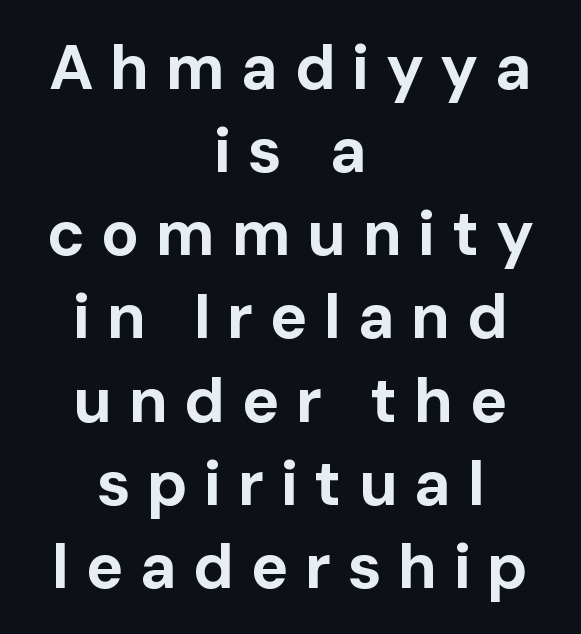
{"serif": "no", "italic": "no", "bold": "yes", "weight": "bold", "width": "normal", "stroke_contrast": "low", "x_height": "medium", "monospaced": "no", "underline": "no", "align": "center", "line_spacing": "normal", "line_spacing_ratio": 1.32, "letter_spacing": "wide", "letter_spacing_em": 0.26, "glyph_px": 63}
